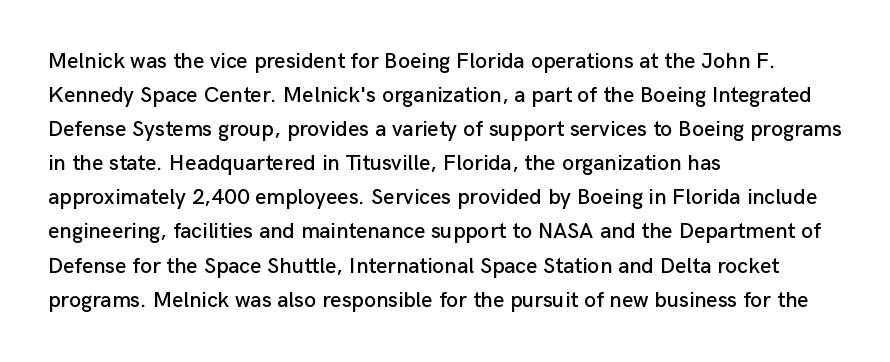
Q: Is the text italic (slanted)? A: No, it is upright.
Q: Is the text underlined? A: No.
Q: How is the paragraph aligned? A: Left-aligned.
Q: Is the spacing between letters normal or unusually wide? A: Normal.
Q: Is the spacing between lines tight, normal or loose? A: Normal.
